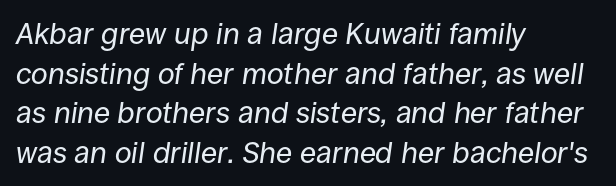
The image shows 30 px regular-weight type, italic (leaning right); set left-aligned, normal line spacing (1.32x), normal letter spacing, not underlined; low stroke contrast and a large x-height.
